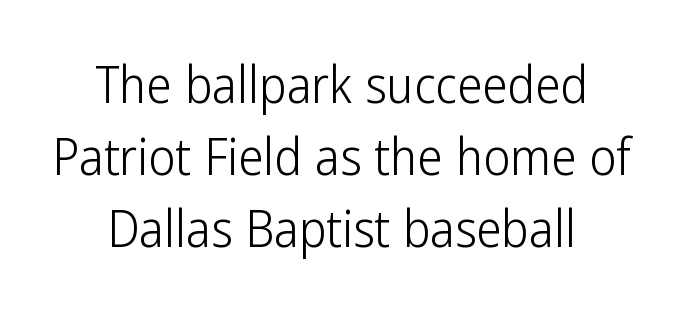
The image shows 51 px light, condensed sans-serif type, upright; set centered, normal line spacing (1.41x), normal letter spacing, not underlined; low stroke contrast and a medium x-height.
